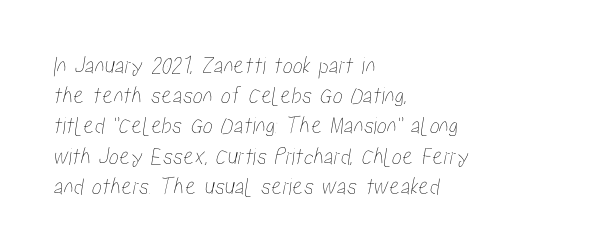
Q: Is the text underlined? A: No.
Q: How is the paragraph aligned? A: Left-aligned.
Q: Is the spacing between letters normal or unusually wide? A: Normal.
